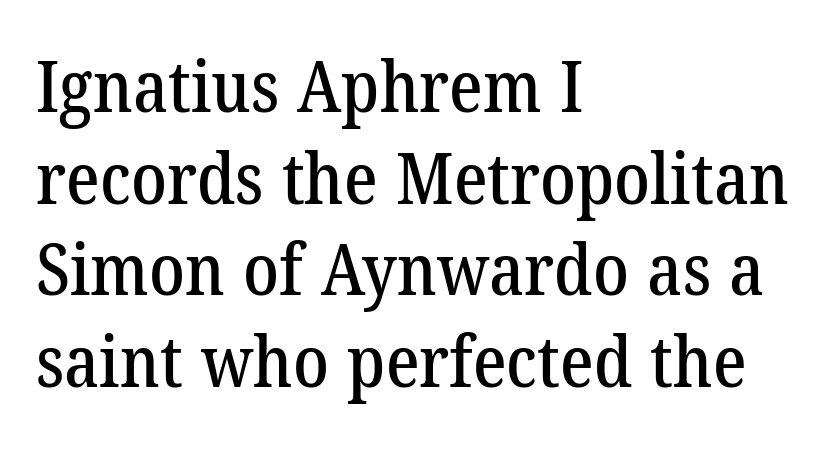
Notice how descenders clear the ascenders below comfortably — that's standard leading. A typesetter would call this proportional, since set widths differ per character. Bare-footed words on every line. The typeface chosen for these lines features serifs. The paragraph shown leans on its left margin. There is no visible air inserted between adjacent glyphs.
